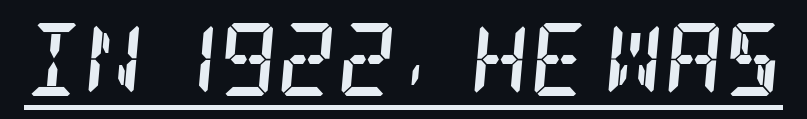
Q: Is the text bold? A: Yes.
Q: Is the text italic (slanted)? A: Yes, it leans right by about 5 degrees.
Q: Is the typeface a serif or a sans-serif typeface? A: Serif.
Q: Is the text underlined? A: Yes.
Q: Is the spacing between letters normal or unusually wide? A: Normal.
Q: Width (condensed, normal, or wide)? A: Condensed.
Q: Stroke contrast? A: Low.
Q: x-height? A: Large.
